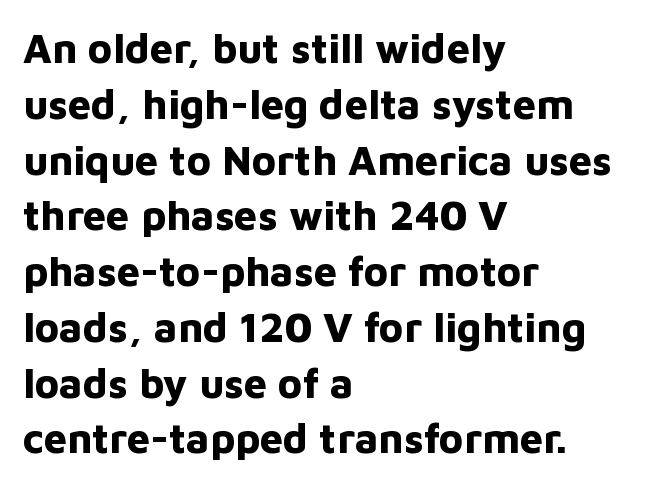
The image shows 41 px bold sans-serif type, upright; set left-aligned, normal line spacing (1.36x), normal letter spacing, not underlined; low stroke contrast and a medium x-height.
